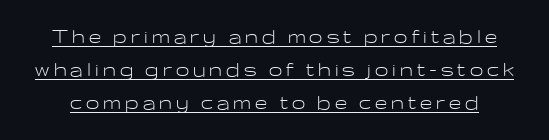
The passage shown is underscored from start to finish. No letter is thick-stroked: the sample isn't bold. The axis of the letterforms is exactly vertical. Successive baselines arrive at the customary interval.
